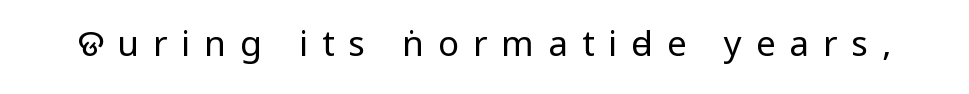
The image shows 35 px regular-weight, condensed sans-serif type, upright; set unusually wide letter spacing (+0.4 em), not underlined; low stroke contrast.
